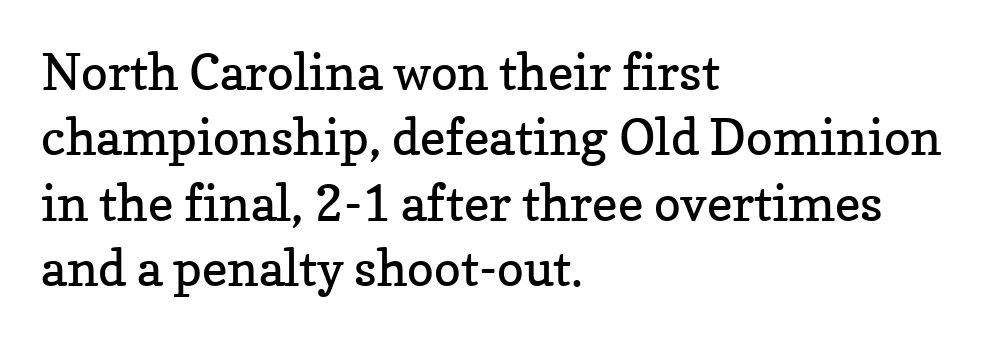
The image shows 50 px regular-weight serif type, upright; set left-aligned, normal line spacing (1.31x), normal letter spacing, not underlined; low stroke contrast and a medium x-height.
